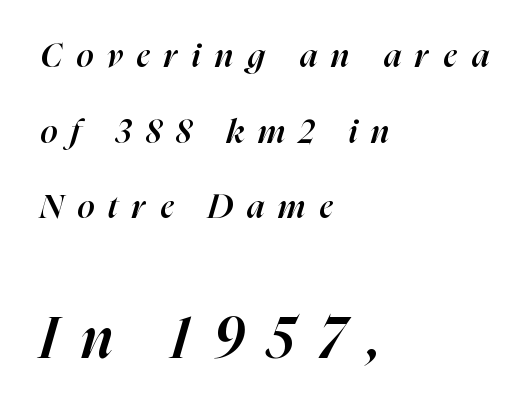
The image shows 57 px semibold type, italic (leaning right); set left-aligned, loose line spacing (2.29x), unusually wide letter spacing (+0.43 em), not underlined; the second (bottom) block is 1.73x larger; high stroke contrast and a medium x-height.
